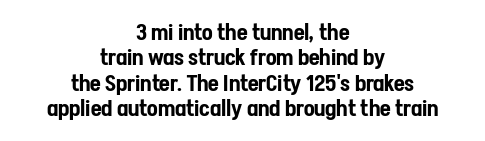
The image shows 22 px text type, upright; set centered, tight line spacing (1.15x), normal letter spacing, not underlined.
